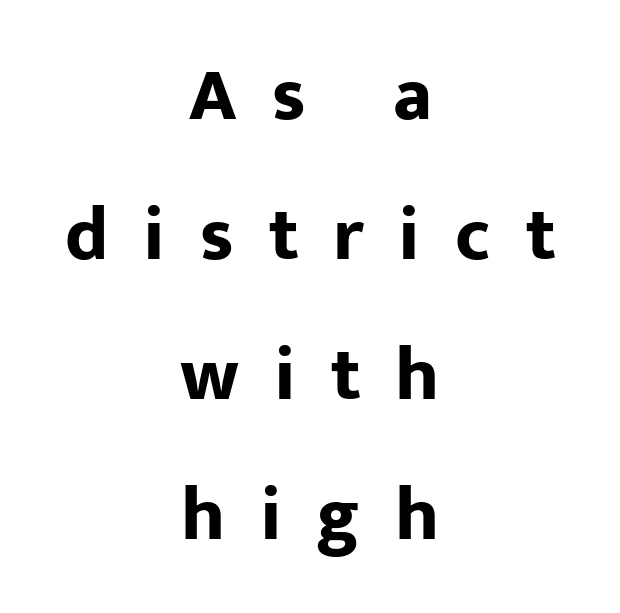
The image shows 76 px bold sans-serif type, upright; set centered, line spacing 1.84x, unusually wide letter spacing (+0.46 em), not underlined; low stroke contrast and a medium x-height.
